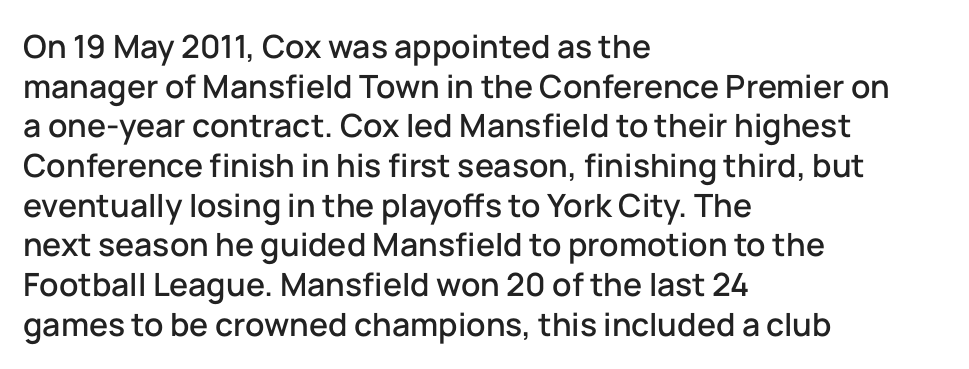
No italicization has been applied; the sample stays upright. Decoration check: the copy has no underline. Horizontally, the lines are justified to the leading edge only. Caption: standard tracking, unaltered. To sum up the face: it is a sans, with no serifs.
